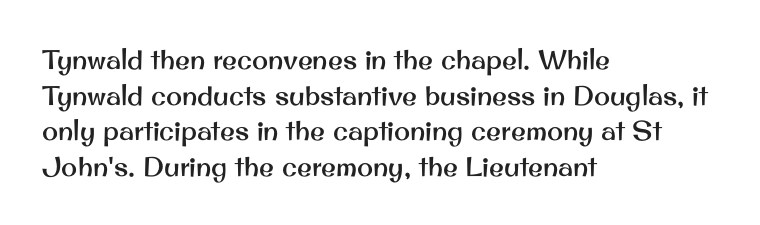
{"italic": "no", "underline": "no", "align": "left", "line_spacing": "normal", "line_spacing_ratio": 1.32, "letter_spacing": "normal", "letter_spacing_em": 0.0, "glyph_px": 27}
